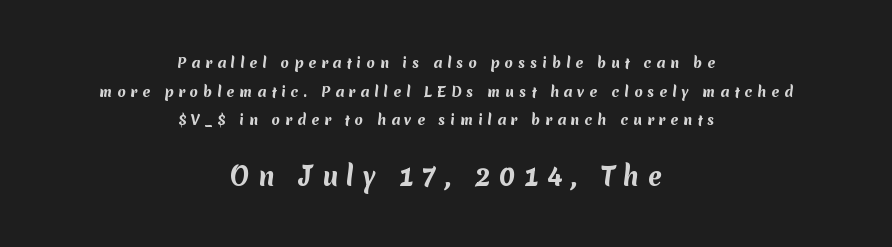
{"bold": "yes", "underline": "no", "align": "center", "line_spacing": "loose", "line_spacing_ratio": 2.04, "letter_spacing": "wide", "letter_spacing_em": 0.34, "larger_block": "second", "size_ratio": 1.79, "glyph_px": 25}
